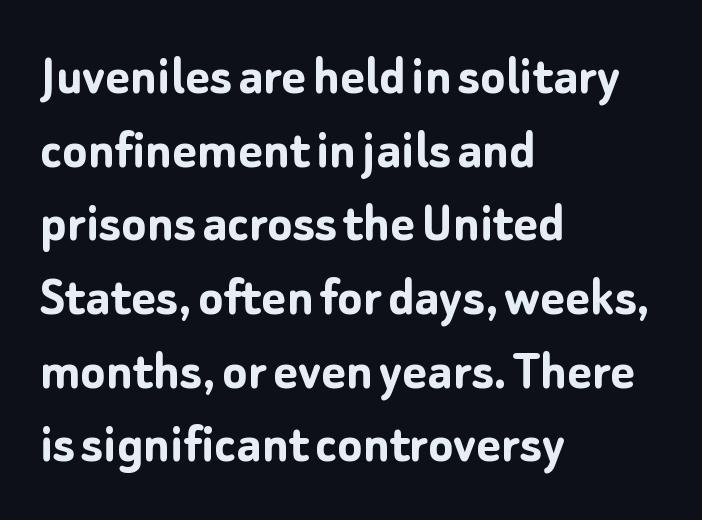
The image shows 58 px semibold sans-serif type, upright; set left-aligned, normal line spacing (1.27x), normal letter spacing, not underlined; low stroke contrast and a medium x-height.
